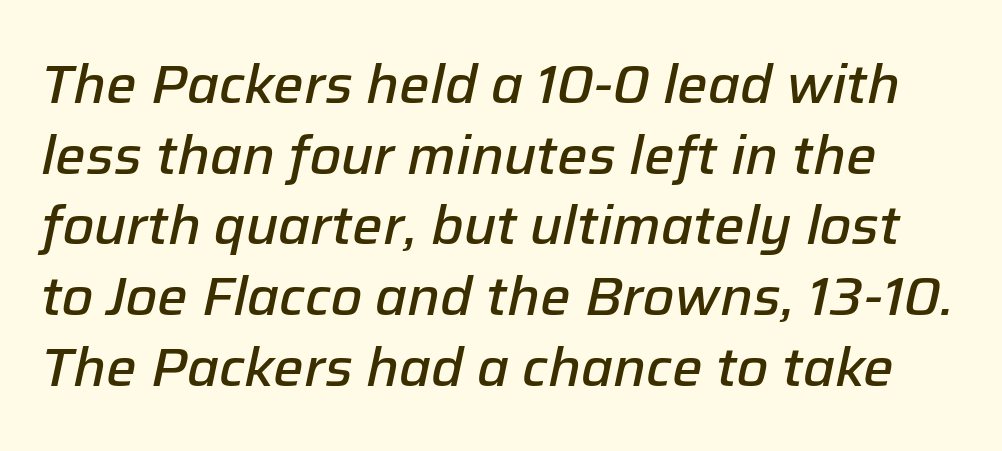
The tracking reads as untouched default to a designer's eye. The string is rendered with underlining switched off. This block has exactly the height ordinary leading produces. Here the designer chose a conventional face with non-uniform glyph widths.
